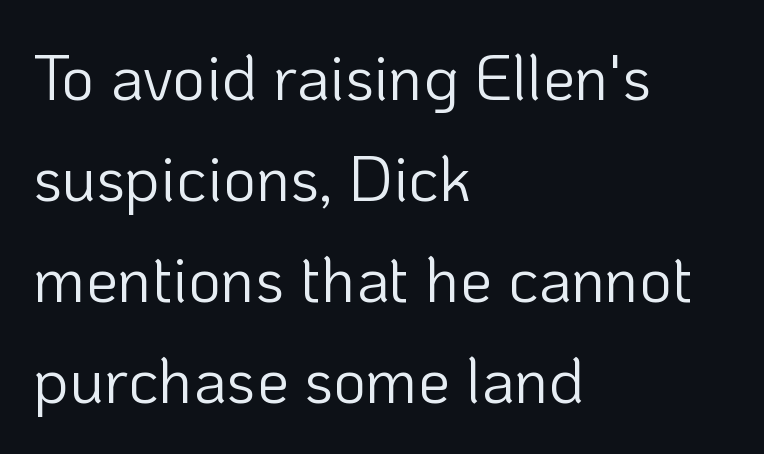
A bare baseline throughout the passage. These lines are rendered in a variable-pitch font. The paragraph has a hard left edge and a soft right edge. Bold? No — there's no thickening of the strokes. This is the regular roman posture of the typeface. Evenly set lines give the paragraph a standard silhouette.
